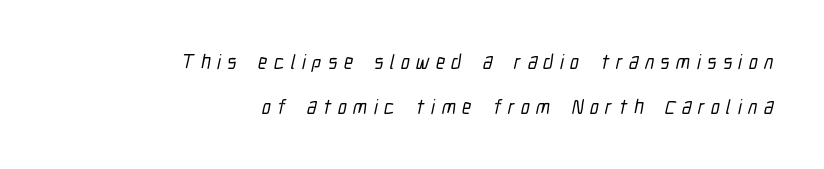
The strip under each line holds only bare page. This sample trades compactness for vertical openness between lines. Here the glyphs are tracked loosely, breaking word shapes into spaced letters. The setting favours the right margin, as signatures and pull-quotes sometimes do.
